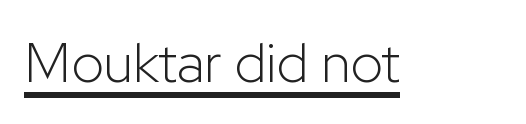
Q: Is the text bold? A: No.
Q: Is the text italic (slanted)? A: No, it is upright.
Q: Is the typeface a serif or a sans-serif typeface? A: Sans-serif.
Q: Is the text underlined? A: Yes.
Q: Is the spacing between letters normal or unusually wide? A: Normal.
Q: Width (condensed, normal, or wide)? A: Normal.
Q: Stroke contrast? A: Low.
Q: x-height? A: Medium.
Q: Monospaced? A: No.
